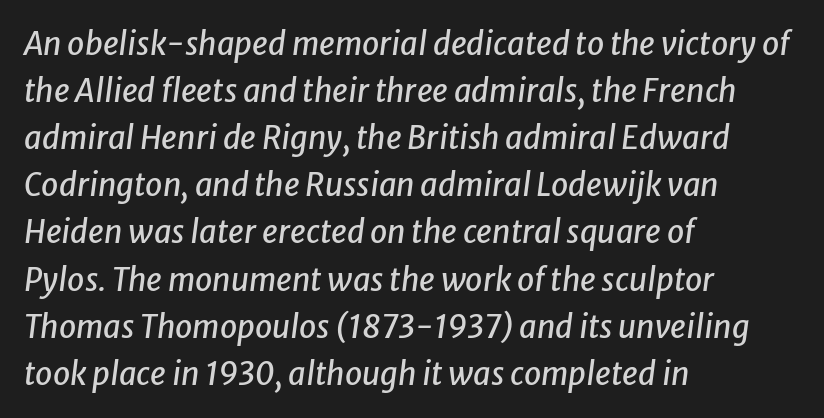
The face used here is rendered with its standard letterfit. Quick note: underline off. Every character sits at an angle, as italics do. Line starts are locked; line ends wander.
